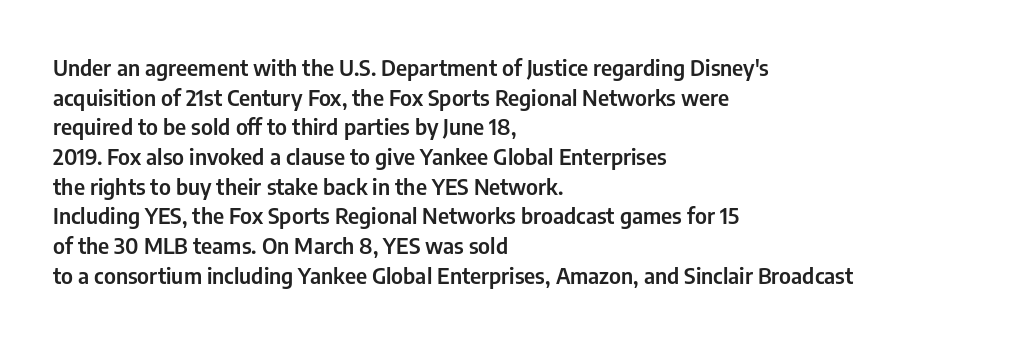
{"italic": "no", "underline": "no", "align": "left", "line_spacing": "normal", "line_spacing_ratio": 1.35, "letter_spacing": "normal", "letter_spacing_em": 0.0, "glyph_px": 22}
